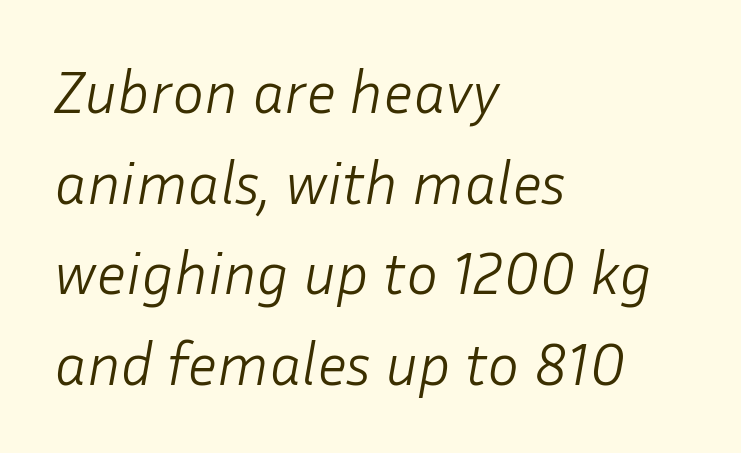
{"italic": "yes", "lean": "right", "slant_degrees": 10, "bold": "no", "weight": "light", "width": "normal", "stroke_contrast": "low", "x_height": "medium", "monospaced": "no", "underline": "no", "align": "left", "line_spacing": "normal", "line_spacing_ratio": 1.51, "letter_spacing": "normal", "letter_spacing_em": 0.0, "glyph_px": 60}
